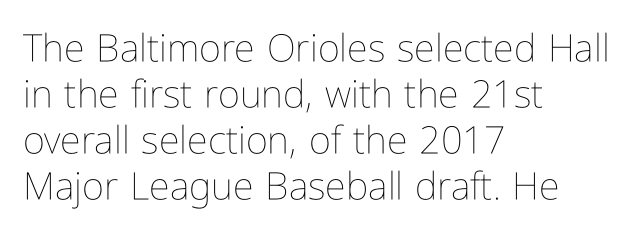
{"italic": "no", "bold": "no", "weight": "thin", "width": "condensed", "stroke_contrast": "low", "x_height": "medium", "monospaced": "no", "underline": "no", "align": "left", "line_spacing_ratio": 1.21, "letter_spacing": "normal", "letter_spacing_em": 0.0, "glyph_px": 38}
